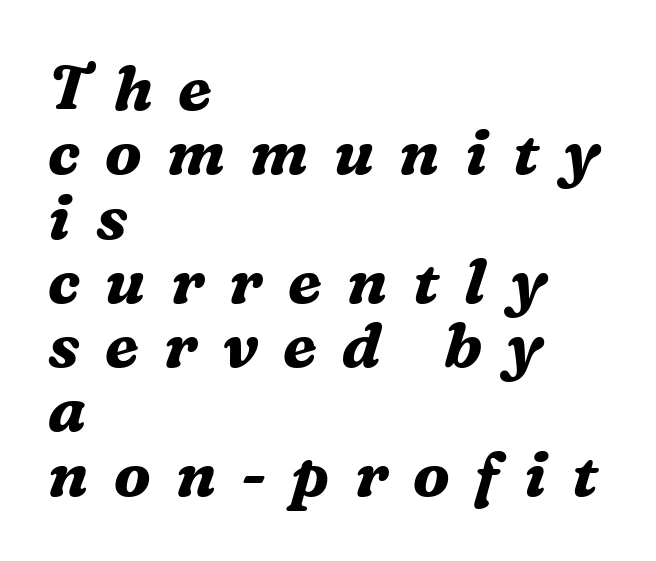
The image shows 63 px bold serif type, italic (leaning right); set left-aligned, tight line spacing (1.02x), unusually wide letter spacing (+0.4 em), not underlined; medium stroke contrast and a medium x-height.
